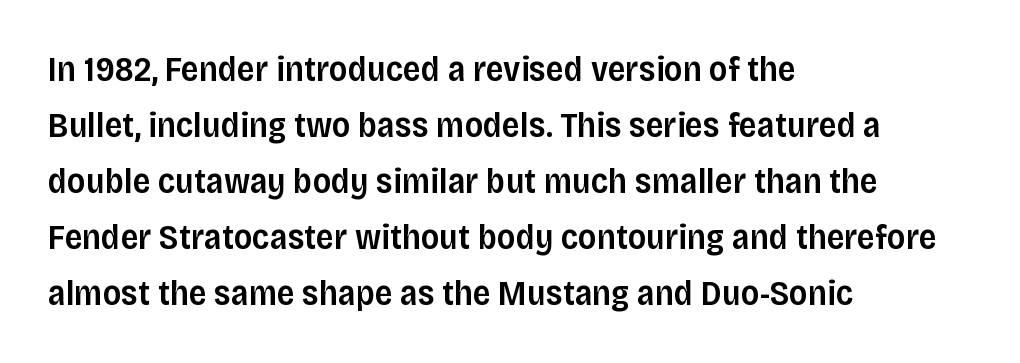
Compared with an ordinary text face, these strokes are moderately heavier — a semibold. Tall strokes in this sample are plumb rather than angled. Serif or sans? Sans — the stroke terminals are bare. These lines are rendered in a variable-pitch font.
